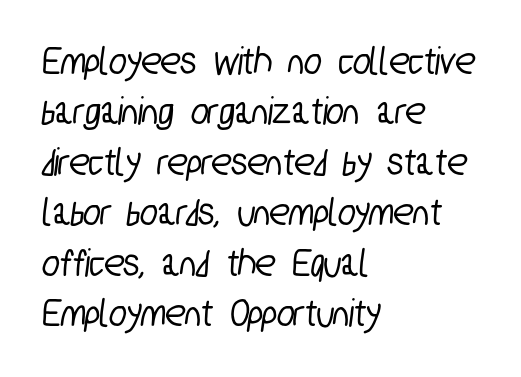
The image shows 41 px condensed sans-serif type; set left-aligned, line spacing 1.23x, normal letter spacing, not underlined; low stroke contrast and a medium x-height.
